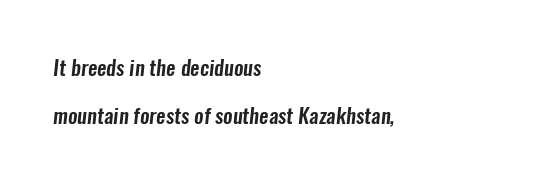
The image shows 21 px text type; set left-aligned, loose line spacing (2.3x), normal letter spacing, not underlined.
